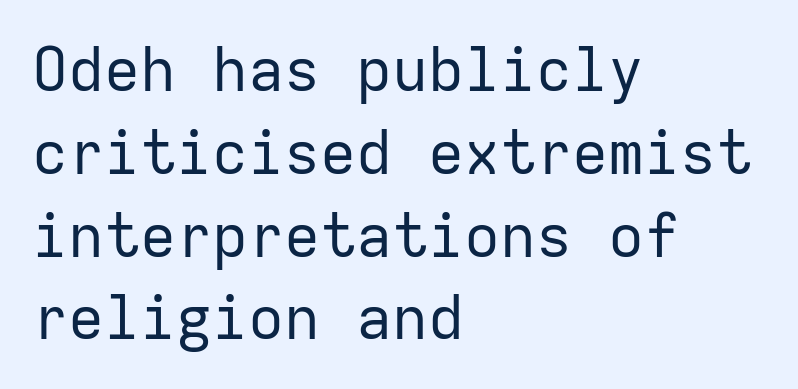
Line starts are locked; line ends wander. In terms of posture, this sample is upright. Look at the bottom of the vertical strokes: they stop flat, with no serifs. The gaps between neighbouring characters are ordinary and unremarkable. Note the uniform advance width — an 'i' takes as much space as an 'm'.
